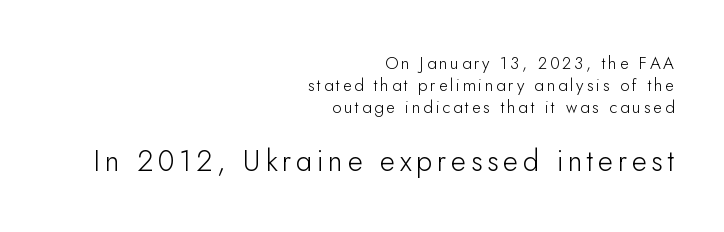
{"serif": "no", "italic": "no", "bold": "no", "weight": "light", "width": "normal", "stroke_contrast": "low", "x_height": "small", "monospaced": "no", "underline": "no", "align": "right", "line_spacing": "normal", "line_spacing_ratio": 1.29, "larger_block": "second", "size_ratio": 1.71, "glyph_px": 29}
